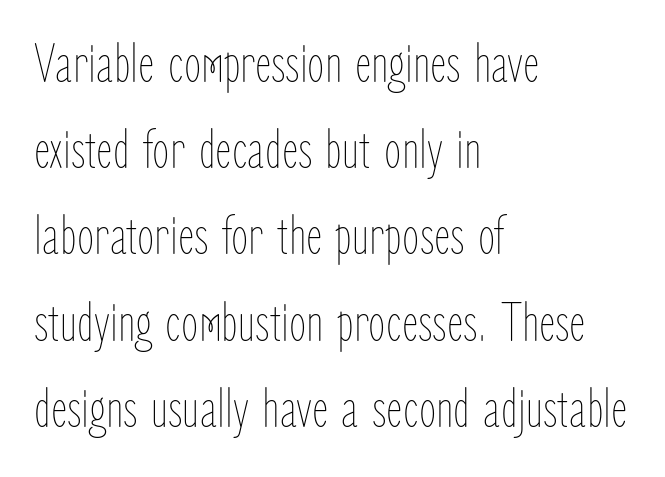
The image shows 56 px thin, condensed type, upright; set left-aligned, normal line spacing (1.54x), normal letter spacing, not underlined; low stroke contrast and a medium x-height.
